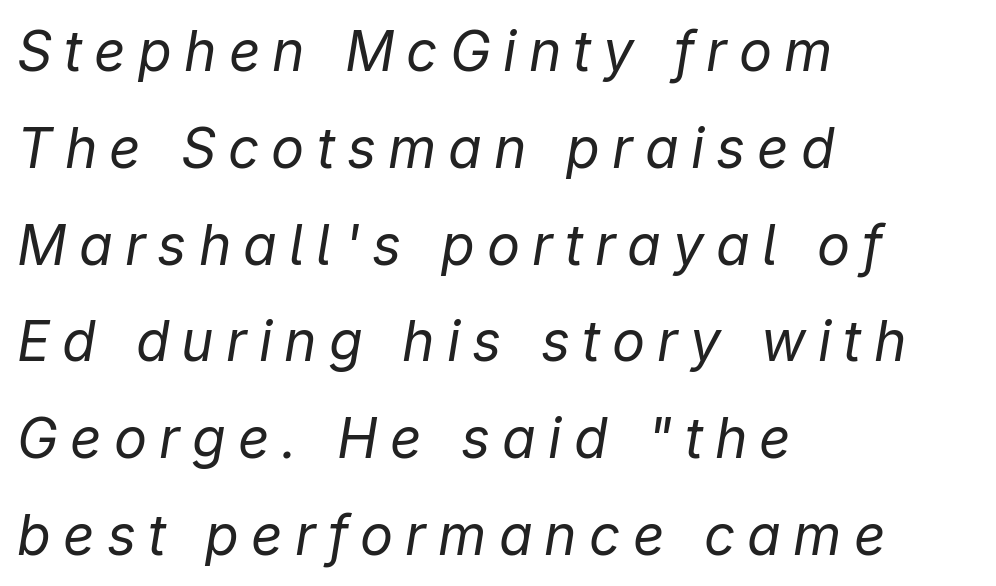
Q: Is the text bold? A: No.
Q: Is the text italic (slanted)? A: Yes, it leans right by about 9 degrees.
Q: Is the text underlined? A: No.
Q: How is the paragraph aligned? A: Left-aligned.
Q: Is the spacing between letters normal or unusually wide? A: Unusually wide.
Q: Width (condensed, normal, or wide)? A: Normal.
Q: Stroke contrast? A: Low.
Q: x-height? A: Medium.
Q: Monospaced? A: No.
